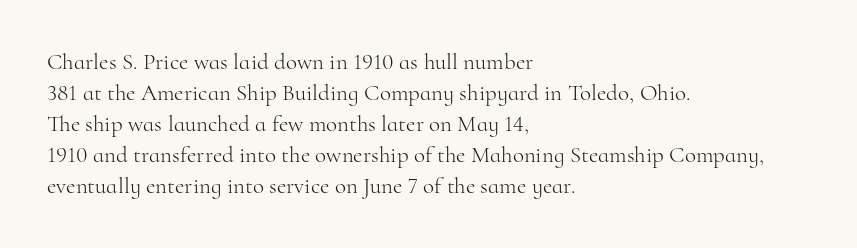
Posture: upright roman. The ragged edge is on the right, which tells us the setting is flush left. Reading down the column, the eye jumps a familiar distance to each next line. The specimen omits any rule beneath the text block's lines. The face looks like a standard text weight, possibly lighter.
